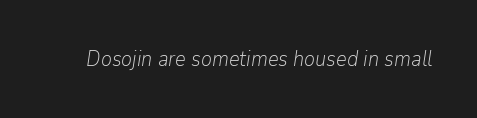
Q: Is the text bold? A: No.
Q: Is the text italic (slanted)? A: Yes, it leans right by about 9 degrees.
Q: Is the text underlined? A: No.
Q: Is the spacing between letters normal or unusually wide? A: Normal.
